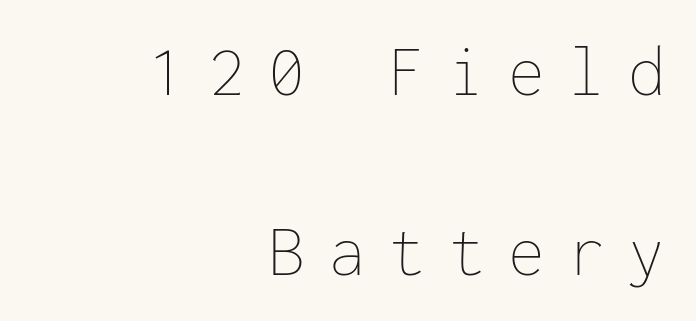
Q: Is the text bold? A: No.
Q: Is the text italic (slanted)? A: No, it is upright.
Q: Is the text underlined? A: No.
Q: How is the paragraph aligned? A: Right-aligned.
Q: Is the spacing between letters normal or unusually wide? A: Unusually wide.
Q: Is the spacing between lines tight, normal or loose? A: Loose.
Q: Width (condensed, normal, or wide)? A: Normal.
Q: Stroke contrast? A: Low.
Q: x-height? A: Medium.
Q: Monospaced? A: Yes.
